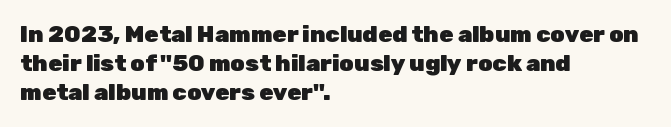
The image shows 23 px bold type, upright; set left-aligned, normal line spacing (1.27x), normal letter spacing, not underlined.
